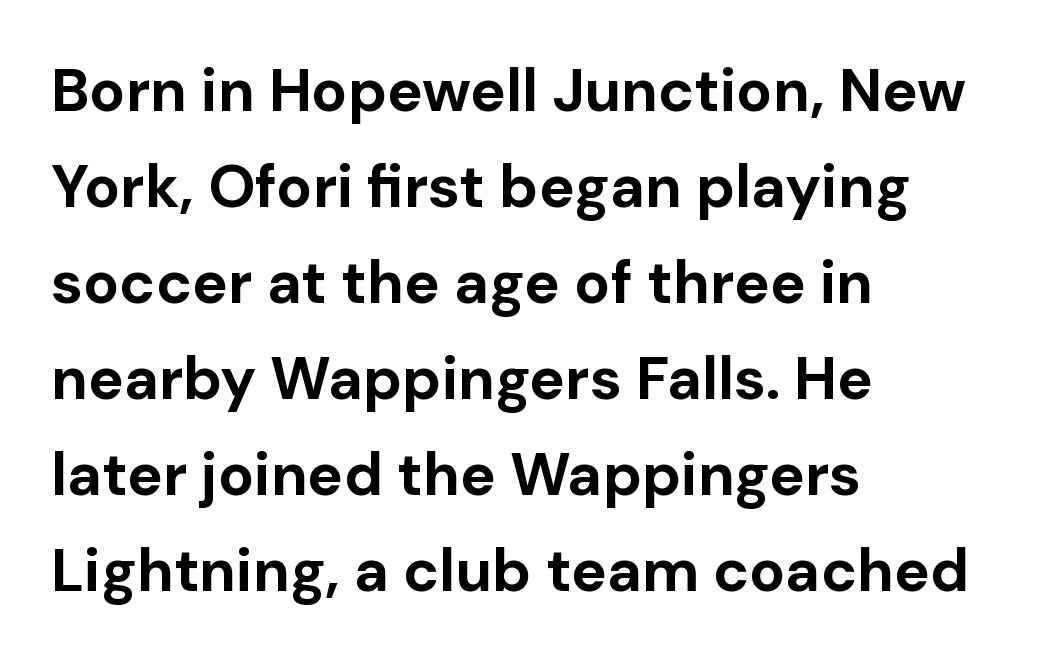
The image shows 60 px bold sans-serif type, upright; set left-aligned, normal line spacing (1.6x), normal letter spacing, not underlined; low stroke contrast and a medium x-height.
